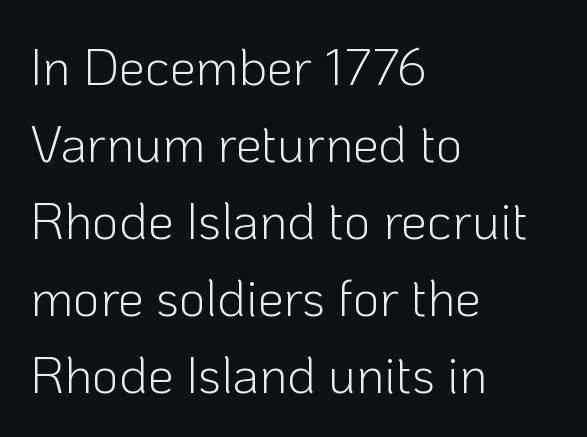
The image shows 52 px light sans-serif type, upright; set left-aligned, normal line spacing (1.48x), normal letter spacing, not underlined; low stroke contrast and a medium x-height.
